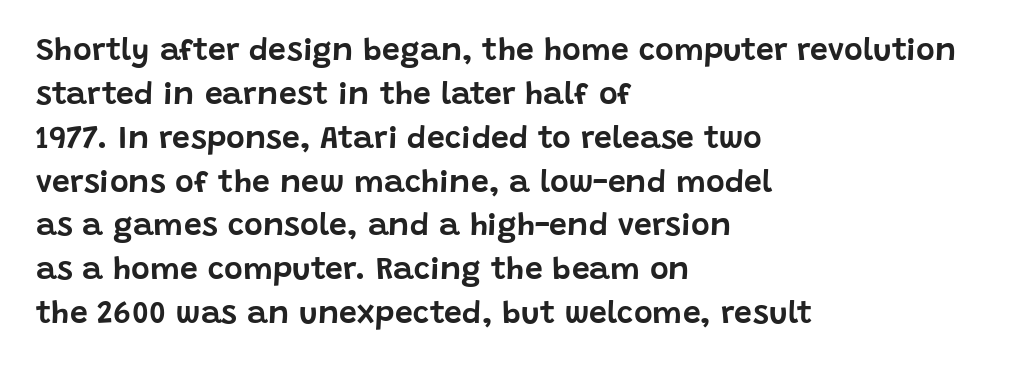
Leftover space on each line is placed entirely after the last word. If you drew a line through each stem, it would be perfectly vertical. The rows are spaced the way most documents space them. The characters display no serif detailing; their extremities are plain.
